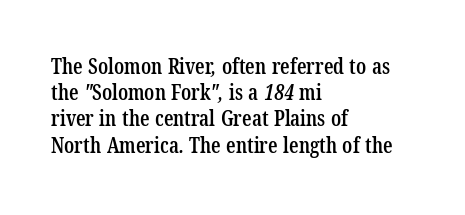
The line texture is even and compact thanks to regular tracking. What weight is shown? A semibold, between regular and bold. Nobody drew a line under any word here. The setting favours the left margin, as ordinary paragraphs usually do. One glance says typical: line gaps are just what's usual.
